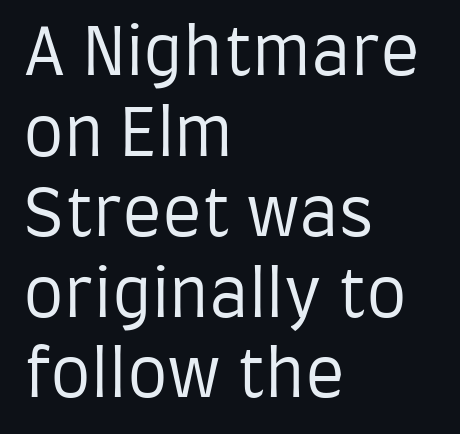
The image shows 65 px regular-weight, condensed sans-serif type, upright; set left-aligned, line spacing 1.24x, normal letter spacing, not underlined; low stroke contrast and a large x-height.
